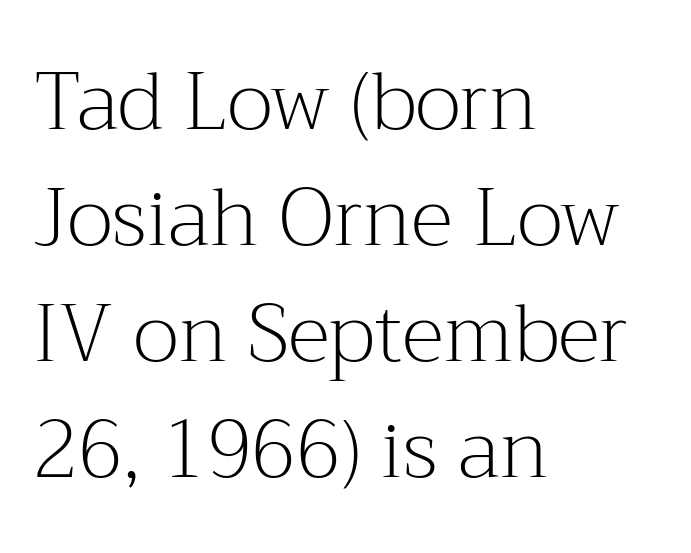
Q: Is the text bold? A: No.
Q: Is the text italic (slanted)? A: No, it is upright.
Q: Is the typeface a serif or a sans-serif typeface? A: Serif.
Q: Is the text underlined? A: No.
Q: How is the paragraph aligned? A: Left-aligned.
Q: Is the spacing between letters normal or unusually wide? A: Normal.
Q: Is the spacing between lines tight, normal or loose? A: Normal.
Q: Width (condensed, normal, or wide)? A: Normal.
Q: Stroke contrast? A: Medium.
Q: x-height? A: Medium.
Q: Monospaced? A: No.
